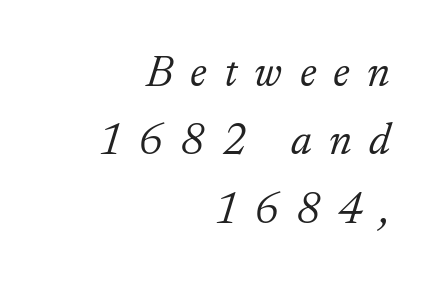
The image shows 45 px light serif type, italic (leaning right); set right-aligned, normal line spacing (1.52x), unusually wide letter spacing (+0.38 em), not underlined; low stroke contrast and a small x-height.
